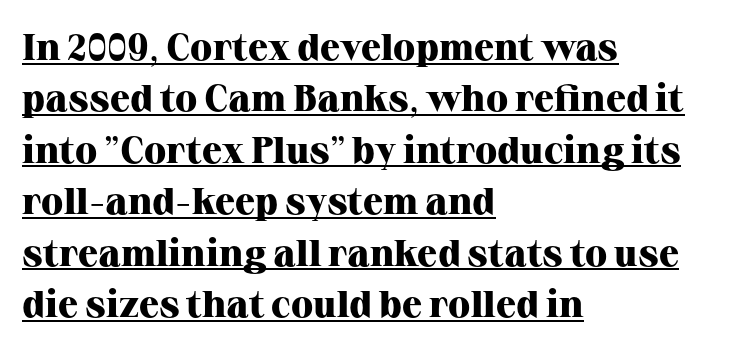
Here the designer chose a conventional face with non-uniform glyph widths. Letterform terminals end in serifs throughout the passage. Stroke thickness is high; the sample reads as a true bold. Ordinary non-slanted type is in use.
